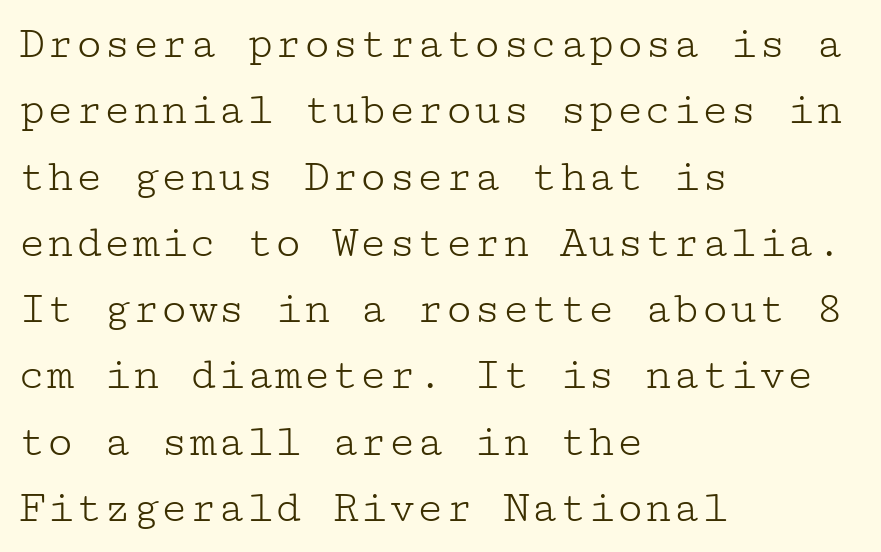
Words float on clear page, feet unadorned. The passage shown is typeset with a serif family. The gaps between neighbouring characters are ordinary and unremarkable. Bold? No — there's no thickening of the strokes. The letters stand straight up with perfectly vertical stems. In CSS terms this would be text-align: left.
